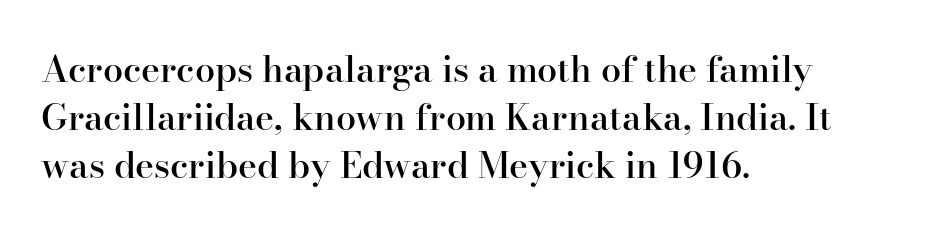
Q: Is the text bold? A: Semi-bold.
Q: Is the text italic (slanted)? A: No, it is upright.
Q: Is the typeface a serif or a sans-serif typeface? A: Serif.
Q: Is the text underlined? A: No.
Q: How is the paragraph aligned? A: Left-aligned.
Q: Is the spacing between letters normal or unusually wide? A: Normal.
Q: Is the spacing between lines tight, normal or loose? A: Normal.
Q: Width (condensed, normal, or wide)? A: Normal.
Q: Stroke contrast? A: High.
Q: x-height? A: Small.
Q: Monospaced? A: No.
